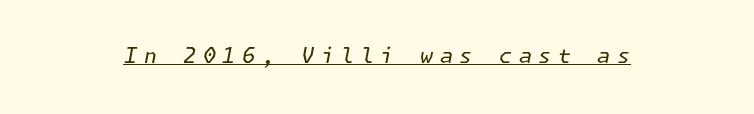
Observe the wide spacing: letters keep a clear distance from each other. Descenders here cross a horizontal rule under the line. The weight would be labelled regular, book, light, or lighter still. Would a proofreader flag this as italicized? Yes.
